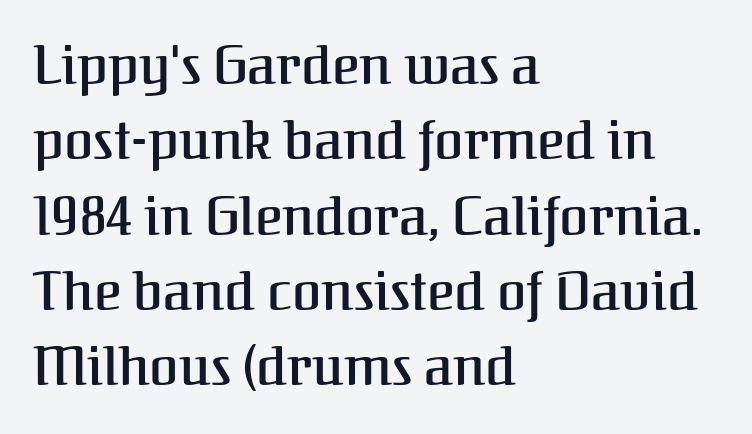
Q: Is the text italic (slanted)? A: No, it is upright.
Q: Is the typeface a serif or a sans-serif typeface? A: Serif.
Q: Is the text underlined? A: No.
Q: How is the paragraph aligned? A: Left-aligned.
Q: Is the spacing between letters normal or unusually wide? A: Normal.
Q: Is the spacing between lines tight, normal or loose? A: Normal.
Q: Width (condensed, normal, or wide)? A: Normal.
Q: Stroke contrast? A: Medium.
Q: x-height? A: Medium.
Q: Monospaced? A: No.
